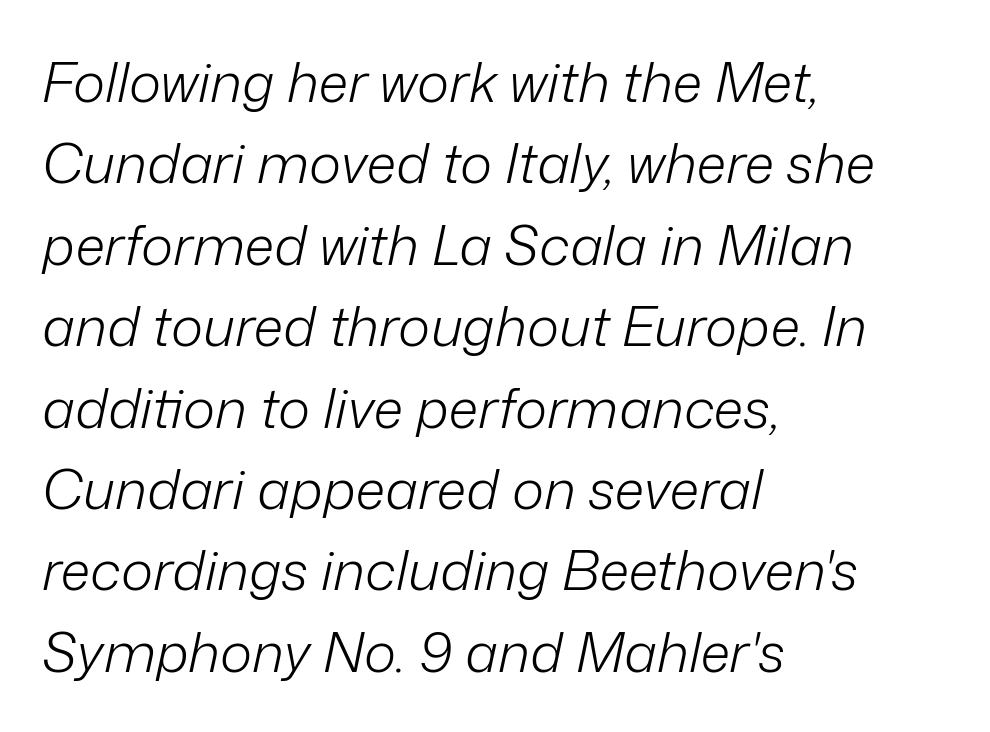
Weight: in the light-to-regular range. What's the leading like? Ordinary, nothing unusual. There is no visible air inserted between adjacent glyphs. Here the designer chose a conventional face with non-uniform glyph widths.
